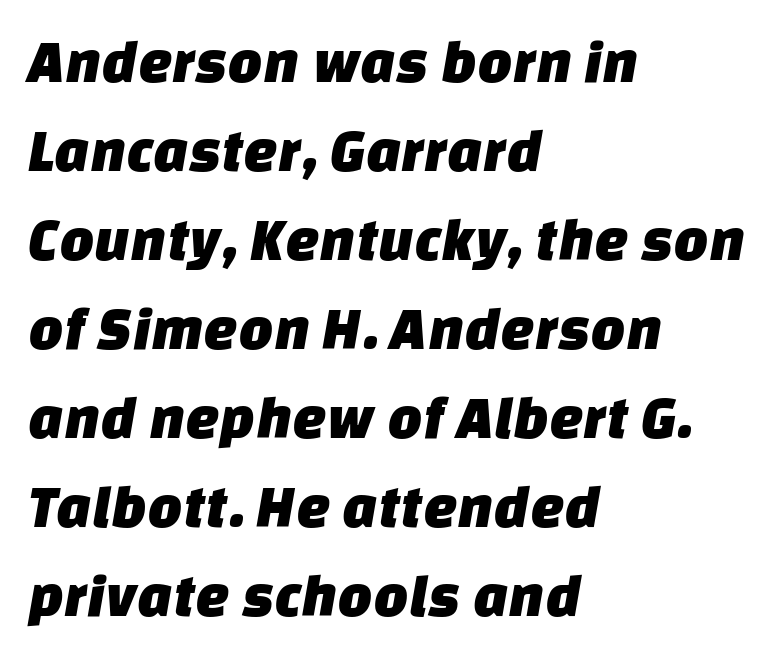
{"serif": "no", "width": "normal", "stroke_contrast": "low", "x_height": "large", "monospaced": "no", "underline": "no", "align": "left", "line_spacing": "normal", "line_spacing_ratio": 1.46, "letter_spacing": "normal", "letter_spacing_em": 0.0, "glyph_px": 61}
